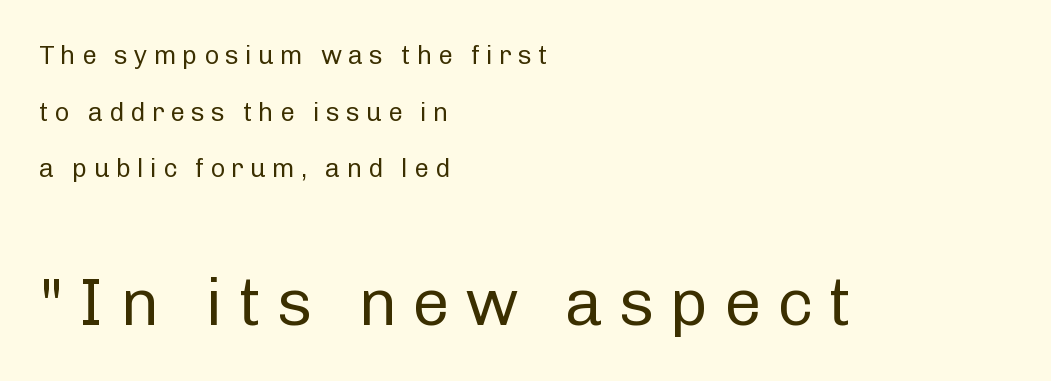
Q: Is the text bold? A: No.
Q: Is the text italic (slanted)? A: No, it is upright.
Q: Is the typeface a serif or a sans-serif typeface? A: Sans-serif.
Q: Is the text underlined? A: No.
Q: How is the paragraph aligned? A: Left-aligned.
Q: Is the spacing between letters normal or unusually wide? A: Unusually wide.
Q: Is the spacing between lines tight, normal or loose? A: Loose.
Q: Which block of text is set in a larger size, the first (top) or the second (bottom)? A: The second (bottom) one.
Q: Width (condensed, normal, or wide)? A: Normal.
Q: Stroke contrast? A: Low.
Q: x-height? A: Medium.
Q: Monospaced? A: No.
